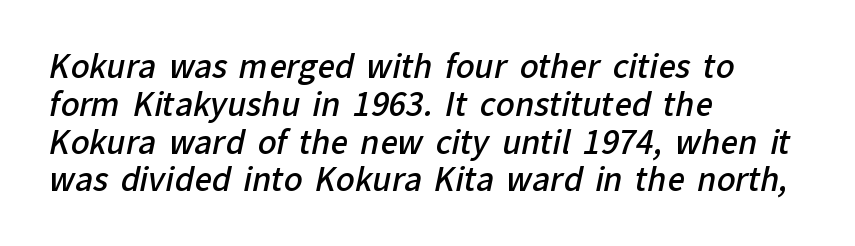
Q: Is the text bold? A: Semi-bold.
Q: Is the typeface a serif or a sans-serif typeface? A: Sans-serif.
Q: Is the text underlined? A: No.
Q: How is the paragraph aligned? A: Left-aligned.
Q: Is the spacing between letters normal or unusually wide? A: Normal.
Q: Width (condensed, normal, or wide)? A: Normal.
Q: Stroke contrast? A: Low.
Q: x-height? A: Medium.
Q: Monospaced? A: No.
